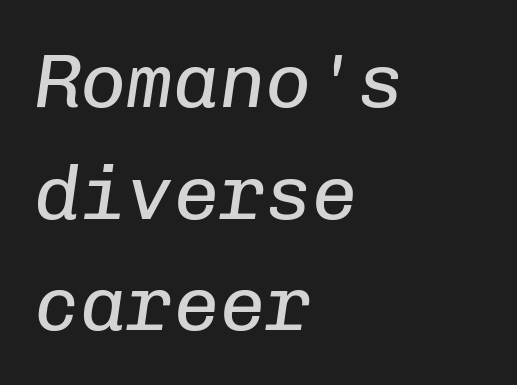
Q: Is the text bold? A: No.
Q: Is the text italic (slanted)? A: Yes, it leans right by about 8 degrees.
Q: Is the text underlined? A: No.
Q: How is the paragraph aligned? A: Left-aligned.
Q: Is the spacing between letters normal or unusually wide? A: Normal.
Q: Is the spacing between lines tight, normal or loose? A: Normal.
Q: Width (condensed, normal, or wide)? A: Normal.
Q: Stroke contrast? A: Low.
Q: x-height? A: Medium.
Q: Monospaced? A: Yes.
